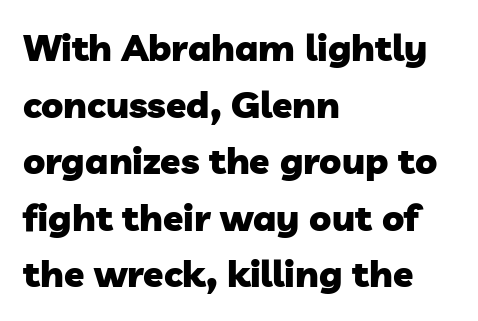
Q: Is the text bold? A: Yes.
Q: Is the typeface a serif or a sans-serif typeface? A: Sans-serif.
Q: Is the text underlined? A: No.
Q: How is the paragraph aligned? A: Left-aligned.
Q: Is the spacing between letters normal or unusually wide? A: Normal.
Q: Is the spacing between lines tight, normal or loose? A: Normal.
Q: Width (condensed, normal, or wide)? A: Normal.
Q: Stroke contrast? A: Low.
Q: x-height? A: Medium.
Q: Monospaced? A: No.
